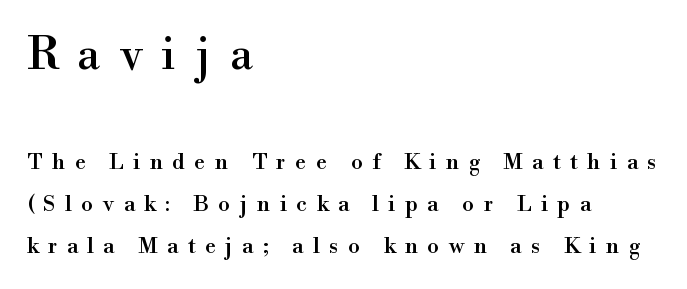
Here the designer chose a conventional face with non-uniform glyph widths. Display-style spreading of the glyphs; the letterfit is very open. If you drew a line through each stem, it would be perfectly vertical. Vertically, the passage feels expansive, rows floating well apart. A student would call this left alignment; a typographer would say flush left, rag right. This layout puts the oversized block above and the modest block below.
